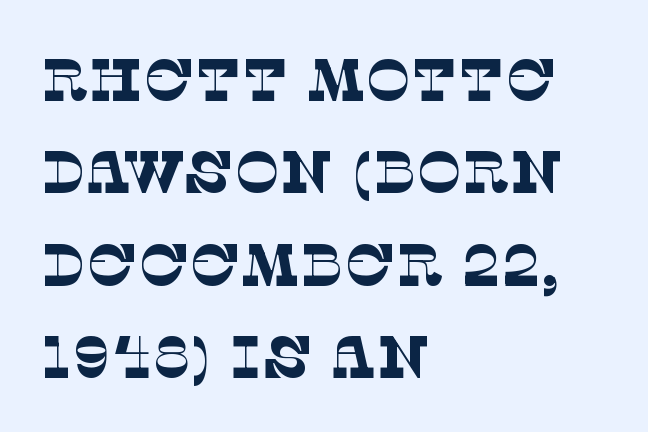
Q: Is the text bold? A: No.
Q: Is the typeface a serif or a sans-serif typeface? A: Serif.
Q: Is the text underlined? A: No.
Q: How is the paragraph aligned? A: Left-aligned.
Q: Is the spacing between letters normal or unusually wide? A: Normal.
Q: Is the spacing between lines tight, normal or loose? A: Normal.
Q: Width (condensed, normal, or wide)? A: Normal.
Q: Stroke contrast? A: Low.
Q: x-height? A: Large.
Q: Monospaced? A: No.
